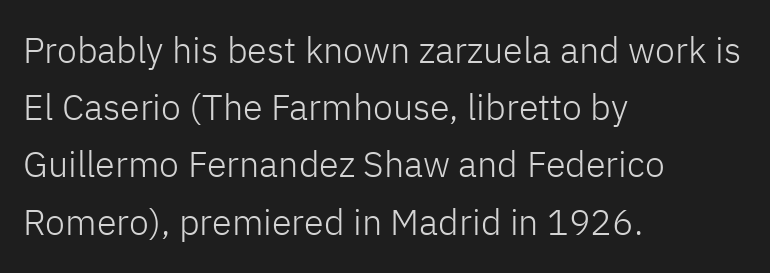
Q: Is the text bold? A: No.
Q: Is the text italic (slanted)? A: No, it is upright.
Q: Is the typeface a serif or a sans-serif typeface? A: Sans-serif.
Q: Is the text underlined? A: No.
Q: How is the paragraph aligned? A: Left-aligned.
Q: Is the spacing between letters normal or unusually wide? A: Normal.
Q: Is the spacing between lines tight, normal or loose? A: Normal.
Q: Width (condensed, normal, or wide)? A: Normal.
Q: Stroke contrast? A: Low.
Q: x-height? A: Medium.
Q: Monospaced? A: No.
